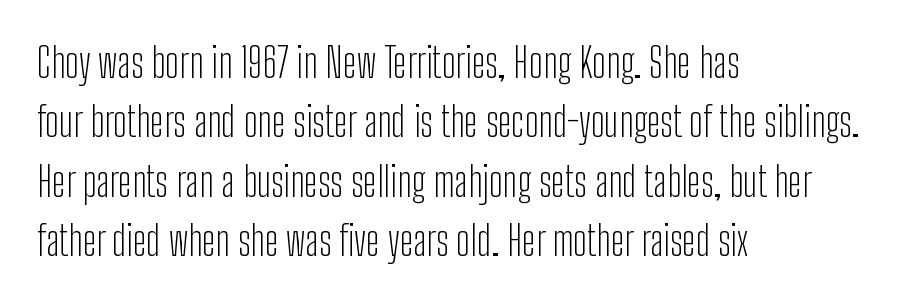
The image shows 41 px light, condensed sans-serif type, upright; set left-aligned, normal line spacing (1.45x), normal letter spacing, not underlined; low stroke contrast and a medium x-height.
